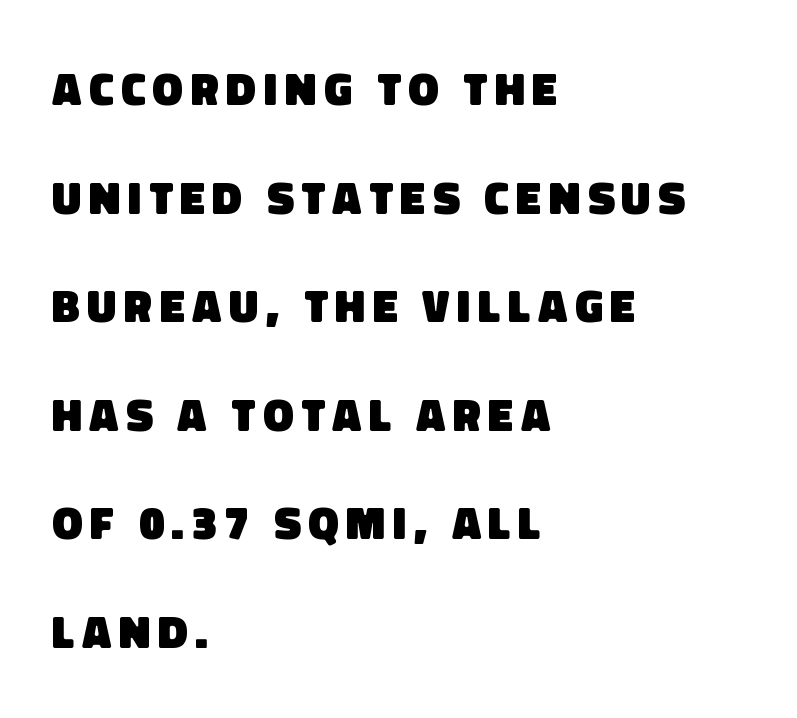
{"serif": "no", "bold": "yes", "weight": "heavy", "width": "normal", "stroke_contrast": "low", "x_height": "large", "monospaced": "no", "underline": "no", "align": "left", "line_spacing": "loose", "line_spacing_ratio": 2.36, "glyph_px": 46}
